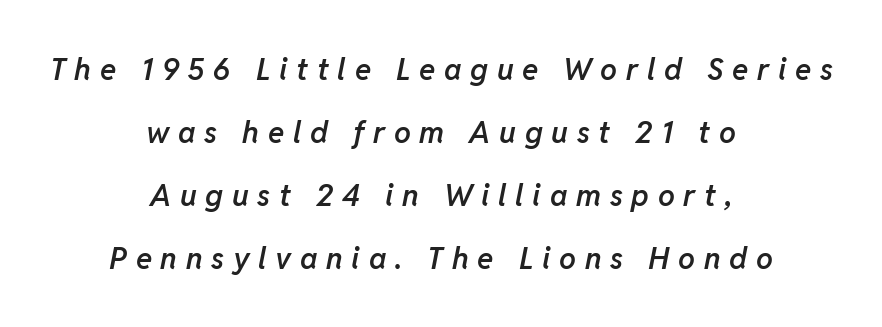
Q: Is the text bold? A: Semi-bold.
Q: Is the text italic (slanted)? A: Yes, it leans right by about 11 degrees.
Q: Is the text underlined? A: No.
Q: How is the paragraph aligned? A: Centered.
Q: Is the spacing between letters normal or unusually wide? A: Unusually wide.
Q: Is the spacing between lines tight, normal or loose? A: Loose.
Q: Width (condensed, normal, or wide)? A: Normal.
Q: Stroke contrast? A: Low.
Q: x-height? A: Medium.
Q: Monospaced? A: No.
